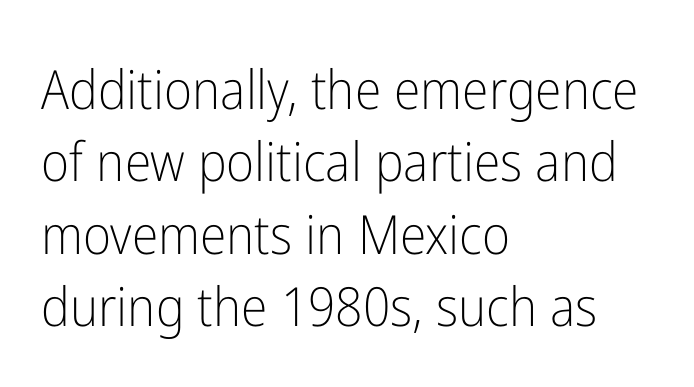
The image shows 54 px light, condensed sans-serif type, upright; set left-aligned, normal line spacing (1.34x), normal letter spacing, not underlined; low stroke contrast and a medium x-height.
